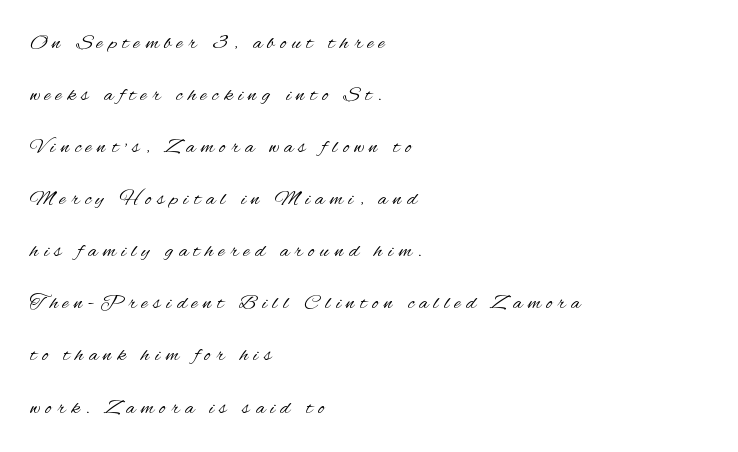
The image shows 21 px text type; set left-aligned, loose line spacing (2.48x), unusually wide letter spacing (+0.27 em), not underlined.
